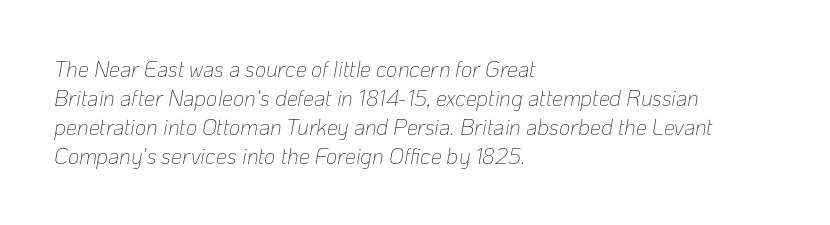
The image shows 22 px text type, italic (leaning right); set left-aligned, normal line spacing (1.32x), normal letter spacing, not underlined.
